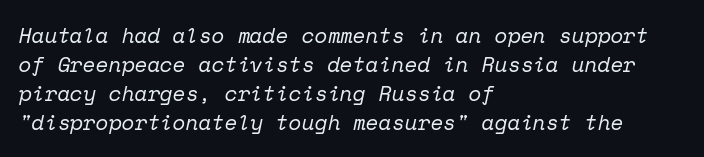
The image shows 21 px text type, italic (leaning right); set left-aligned, normal line spacing (1.38x), normal letter spacing, not underlined.
